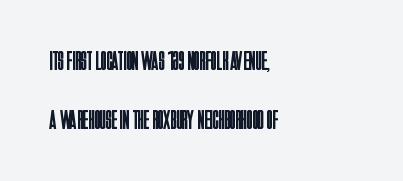
The letterforms sit shoulder to shoulder at normal distance. A light-to-regular cut is what we see here. Each row of text sits above clean, open space. The vertical gap from one line to the next is large. Notice how the stems are strictly vertical — no italics here. The ragged edge is on the right, which tells us the setting is flush left.
